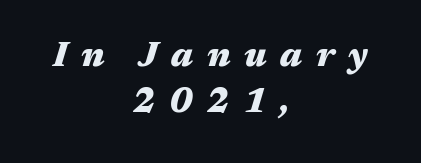
The image shows 34 px heavy, wide type, italic (leaning right); set centered, normal line spacing (1.35x), unusually wide letter spacing (+0.4 em), not underlined; medium stroke contrast and a medium x-height.
